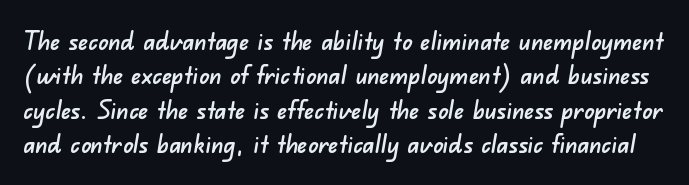
{"underline": "no", "line_spacing": "normal", "line_spacing_ratio": 1.38, "letter_spacing": "normal", "letter_spacing_em": 0.0, "glyph_px": 25}
